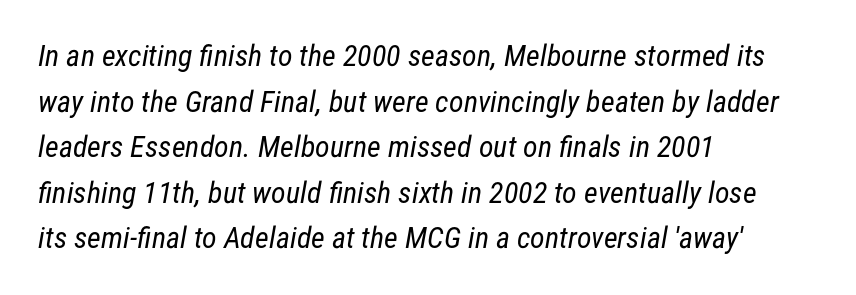
Horizontally, the lines are justified to the leading edge only. Letters have the restrained weight of plain body copy at most. Compared with typical paragraphs, the rows here are spaced about the same. Unlike a traditional serif, this face leaves its strokes unadorned.
